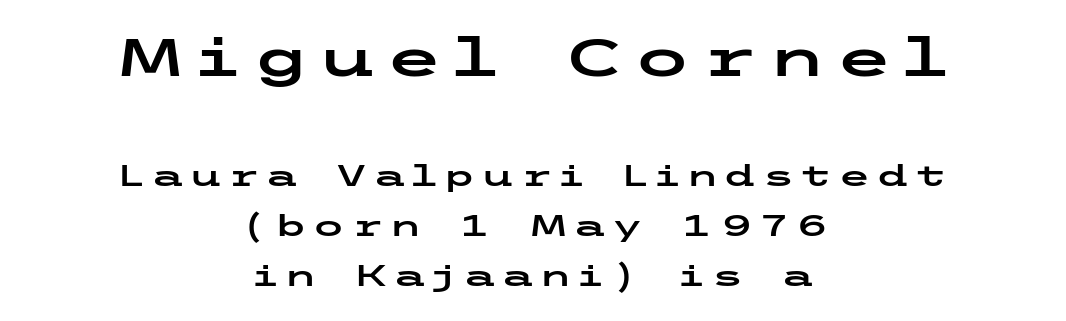
The image shows 53 px wide sans-serif type, upright; set centered, normal line spacing (1.67x), not underlined; the first (top) block is 1.77x larger; low stroke contrast and a medium x-height.
